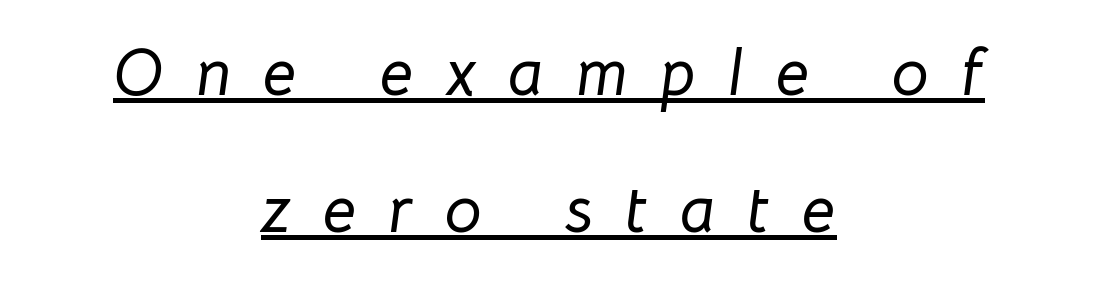
{"italic": "yes", "lean": "right", "slant_degrees": 8, "width": "normal", "stroke_contrast": "low", "x_height": "medium", "monospaced": "no", "underline": "yes", "align": "center", "line_spacing": "loose", "line_spacing_ratio": 2.07, "letter_spacing": "wide", "letter_spacing_em": 0.49, "glyph_px": 66}
